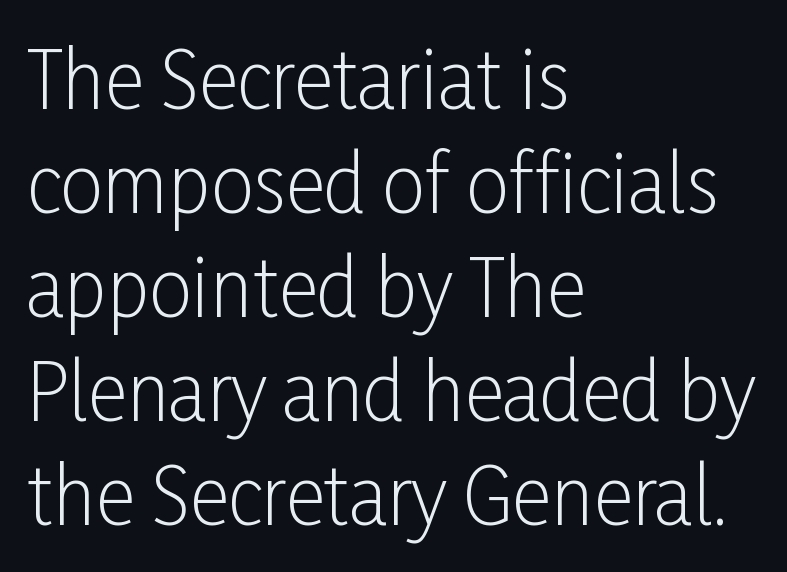
The image shows 77 px light, condensed sans-serif type, upright; set left-aligned, normal line spacing (1.35x), normal letter spacing, not underlined; low stroke contrast and a medium x-height.
